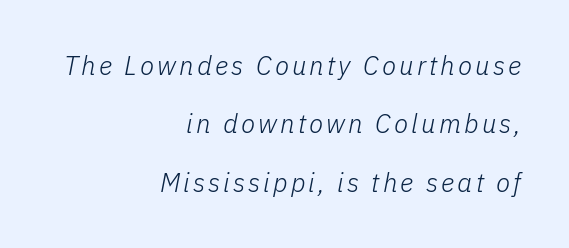
The baseline area is clear. Vertically, the passage feels expansive, rows floating well apart. Think standard paragraph weight, or any step lighter than that. The specimen reads as italic at a glance. The paragraph shown leans on its right margin.
